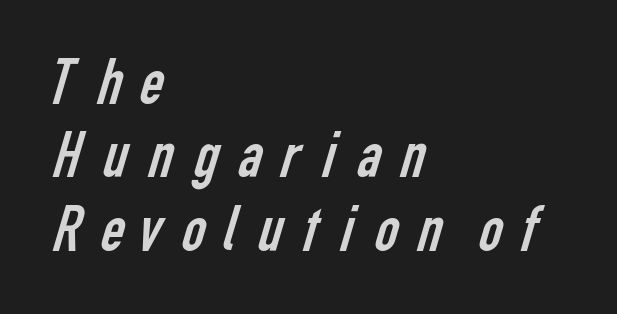
{"serif": "no", "bold": "no", "weight": "regular", "width": "condensed", "stroke_contrast": "low", "x_height": "medium", "monospaced": "no", "underline": "no", "align": "left", "line_spacing": "tight", "line_spacing_ratio": 1.11, "glyph_px": 66}
